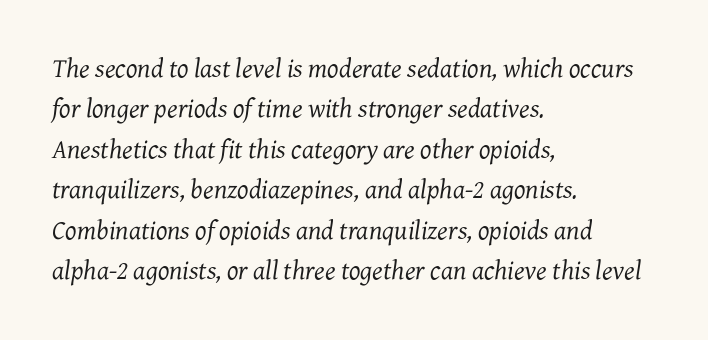
Q: Is the text bold? A: No.
Q: Is the text italic (slanted)? A: Yes, it leans right by about 7 degrees.
Q: Is the text underlined? A: No.
Q: How is the paragraph aligned? A: Left-aligned.
Q: Is the spacing between letters normal or unusually wide? A: Normal.
Q: Is the spacing between lines tight, normal or loose? A: Normal.
